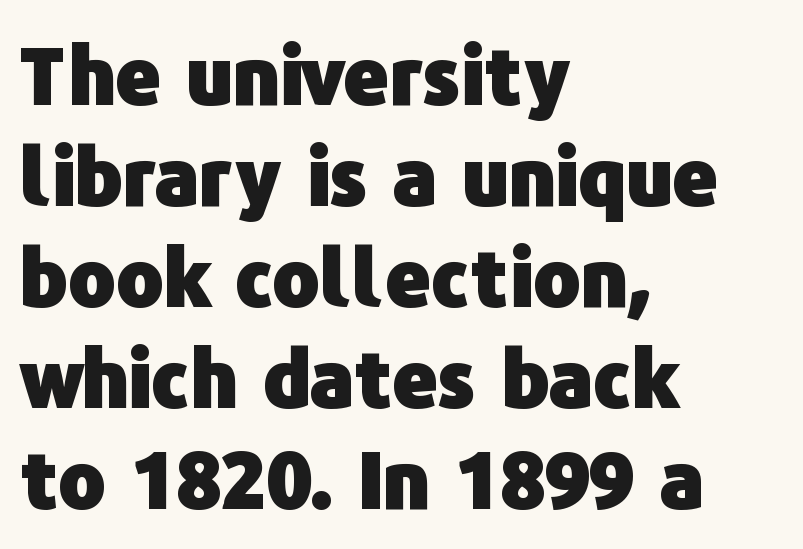
The image shows 79 px heavy sans-serif type, upright; set left-aligned, normal line spacing (1.28x), normal letter spacing, not underlined; low stroke contrast and a medium x-height.
